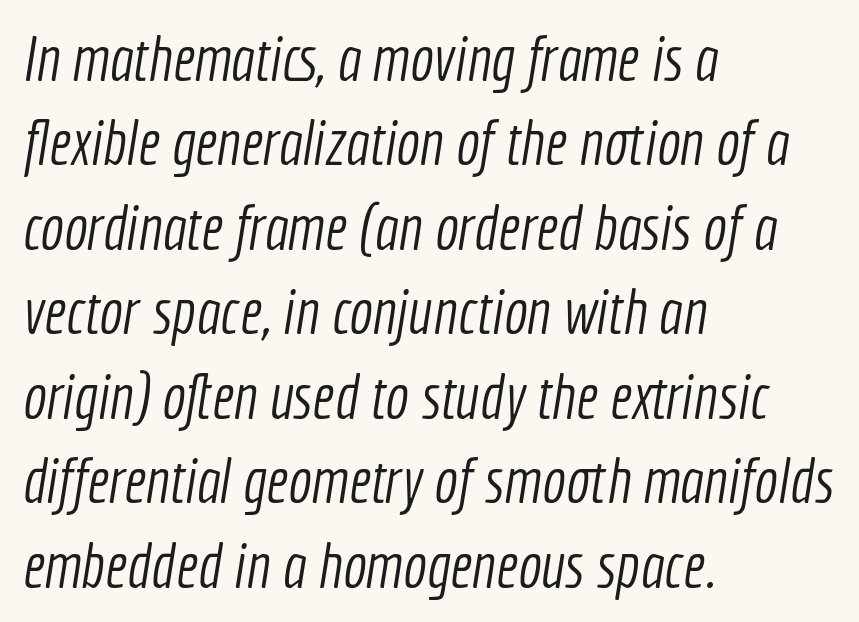
Do the characters align in a grid? No, the font is proportional. Plain, unruled lines of type. Caption: standard tracking, unaltered. Unbolded letterforms with no extra heft. Rows of type keep a routine distance in the vertical direction.
